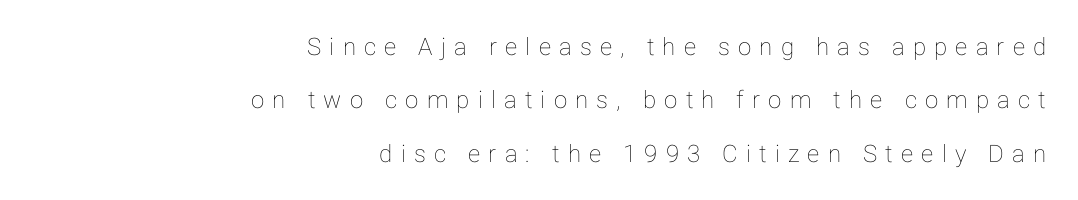
No italicization has been applied; the sample stays upright. The text block is weighted toward the right margin, trailing off unevenly leftward. Leading: increased. The gap between lines stays unmarked. This sample uses expanded letter spacing, leaving extra air between glyphs.
